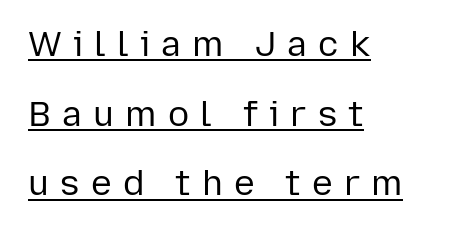
{"serif": "no", "italic": "no", "bold": "no", "weight": "regular", "width": "normal", "stroke_contrast": "low", "x_height": "medium", "monospaced": "no", "underline": "yes", "align": "left", "line_spacing": "loose", "line_spacing_ratio": 1.99, "letter_spacing": "wide", "letter_spacing_em": 0.32, "glyph_px": 35}
